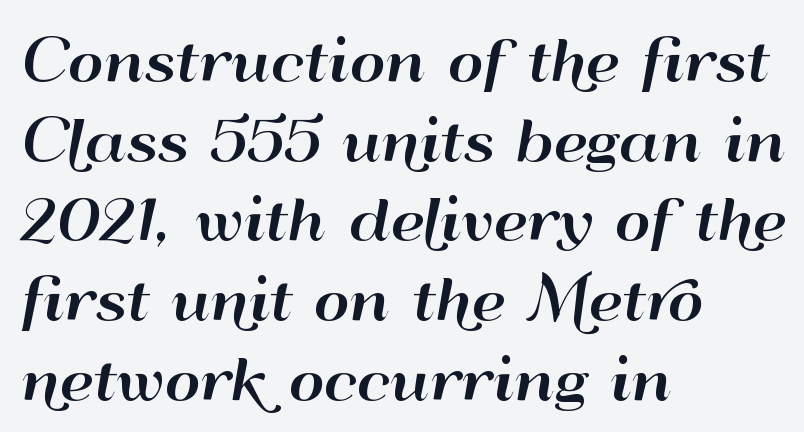
Rule under the text: the space is simply empty. Is there much room between lines? A standard amount, neither cramped nor airy. Character widths vary here, with narrow letters taking less room than wide ones. The paragraph shown leans on its left margin.
